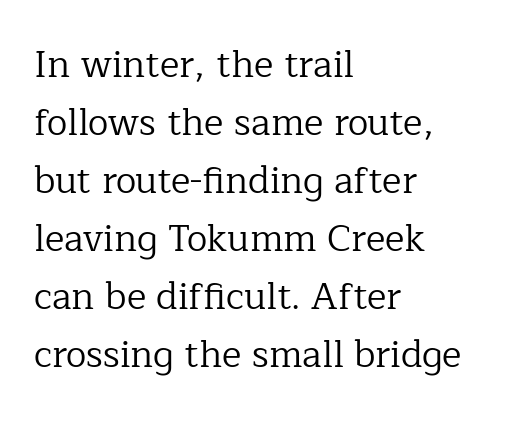
{"serif": "yes", "italic": "no", "bold": "no", "weight": "regular", "width": "normal", "stroke_contrast": "low", "x_height": "medium", "monospaced": "no", "underline": "no", "align": "left", "line_spacing": "normal", "line_spacing_ratio": 1.57, "letter_spacing": "normal", "letter_spacing_em": 0.0, "glyph_px": 37}
